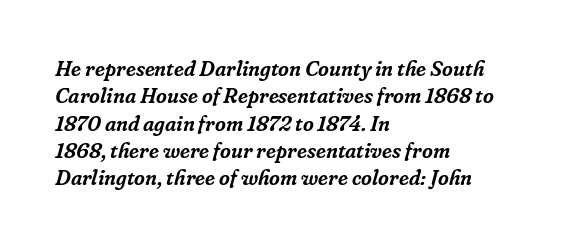
Q: Is the text italic (slanted)? A: Yes, it leans right by about 16 degrees.
Q: Is the text underlined? A: No.
Q: How is the paragraph aligned? A: Left-aligned.
Q: Is the spacing between letters normal or unusually wide? A: Normal.
Q: Is the spacing between lines tight, normal or loose? A: Normal.
